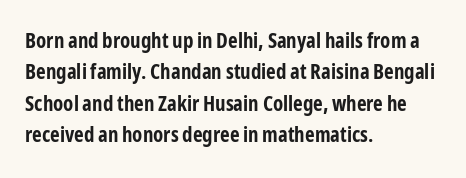
{"italic": "no", "bold": "yes", "underline": "no", "align": "left", "line_spacing": "normal", "line_spacing_ratio": 1.5, "letter_spacing": "normal", "letter_spacing_em": 0.0, "glyph_px": 21}
